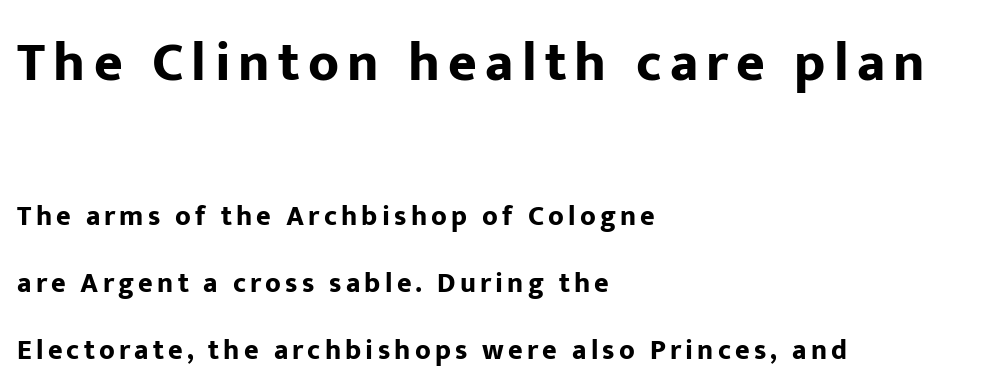
{"serif": "no", "italic": "no", "bold": "yes", "weight": "bold", "width": "normal", "stroke_contrast": "low", "x_height": "medium", "monospaced": "no", "underline": "no", "align": "left", "line_spacing": "loose", "line_spacing_ratio": 2.4, "larger_block": "first", "size_ratio": 1.96, "glyph_px": 55}
